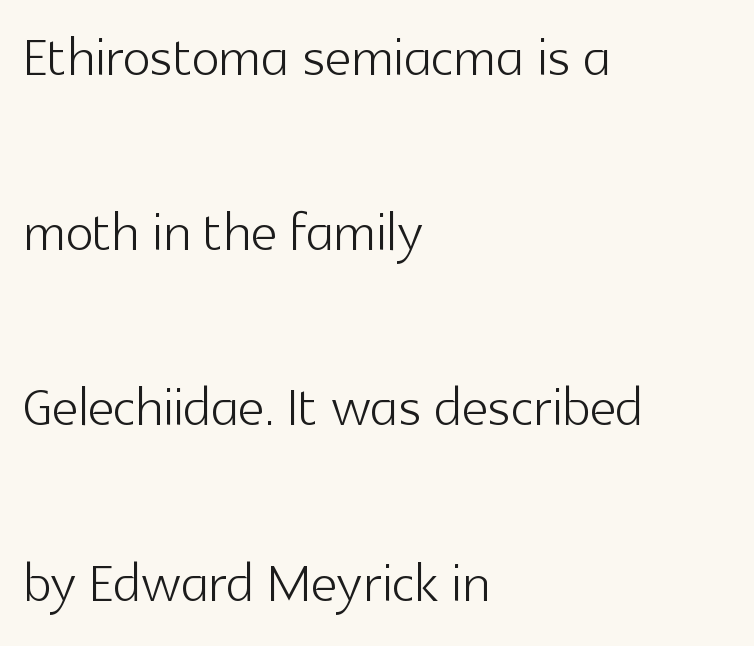
Q: Is the text bold? A: No.
Q: Is the text italic (slanted)? A: No, it is upright.
Q: Is the typeface a serif or a sans-serif typeface? A: Sans-serif.
Q: Is the text underlined? A: No.
Q: How is the paragraph aligned? A: Left-aligned.
Q: Is the spacing between letters normal or unusually wide? A: Normal.
Q: Is the spacing between lines tight, normal or loose? A: Loose.
Q: Width (condensed, normal, or wide)? A: Normal.
Q: x-height? A: Medium.
Q: Monospaced? A: No.
